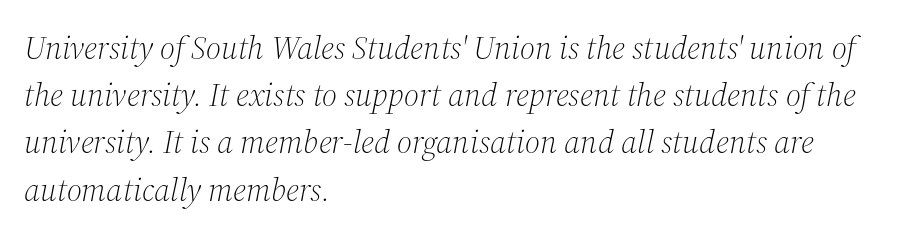
The image shows 33 px light serif type, italic (leaning right); set left-aligned, normal line spacing (1.43x), normal letter spacing, not underlined; medium stroke contrast and a medium x-height.
